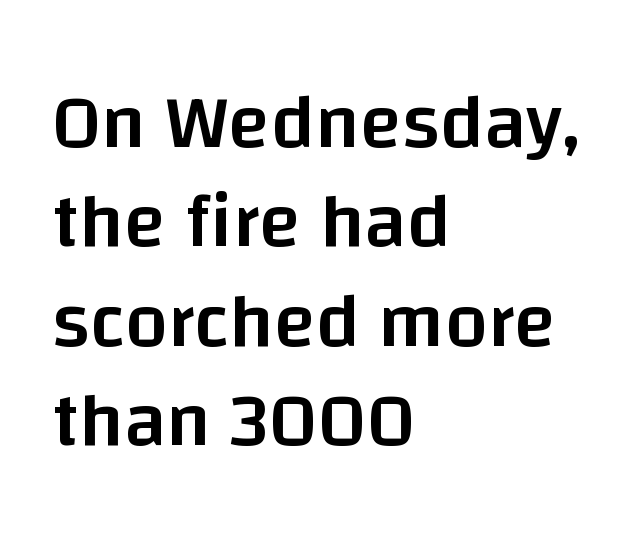
Q: Is the text bold? A: Semi-bold.
Q: Is the text italic (slanted)? A: No, it is upright.
Q: Is the typeface a serif or a sans-serif typeface? A: Sans-serif.
Q: Is the text underlined? A: No.
Q: How is the paragraph aligned? A: Left-aligned.
Q: Is the spacing between letters normal or unusually wide? A: Normal.
Q: Is the spacing between lines tight, normal or loose? A: Normal.
Q: Width (condensed, normal, or wide)? A: Normal.
Q: Stroke contrast? A: Low.
Q: x-height? A: Large.
Q: Monospaced? A: No.
